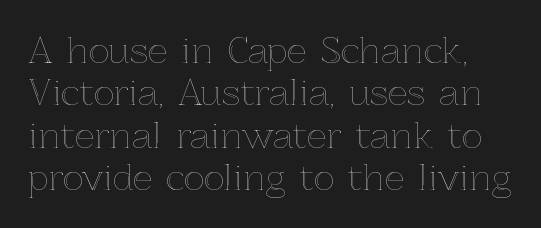
Words float on clear page, feet unadorned. The type sits square on the baseline with zero lean. The face used here is proportionally spaced, like ordinary book or web type. Look at the tracking — it's just the regular setting, nothing added.
